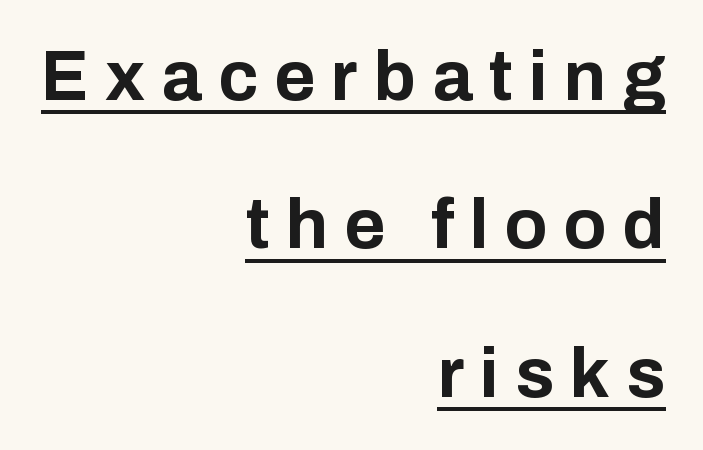
The image shows 70 px bold sans-serif type, upright; set right-aligned, loose line spacing (2.12x), unusually wide letter spacing (+0.23 em), underlined; low stroke contrast and a medium x-height.
